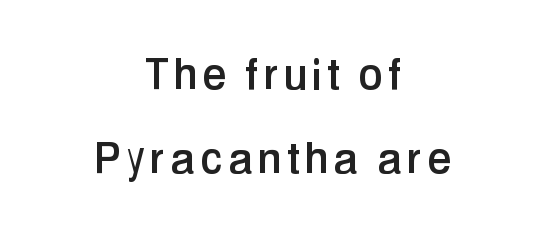
Unlike a traditional serif, this face leaves its strokes unadorned. Rendered with straight, roman letterforms. These lines are rendered in a variable-pitch font. A typesetter would call this leading conventional body-copy spacing.
